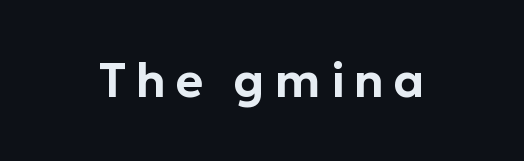
The image shows 47 px sans-serif type, upright; set unusually wide letter spacing (+0.21 em), not underlined; low stroke contrast and a medium x-height.
